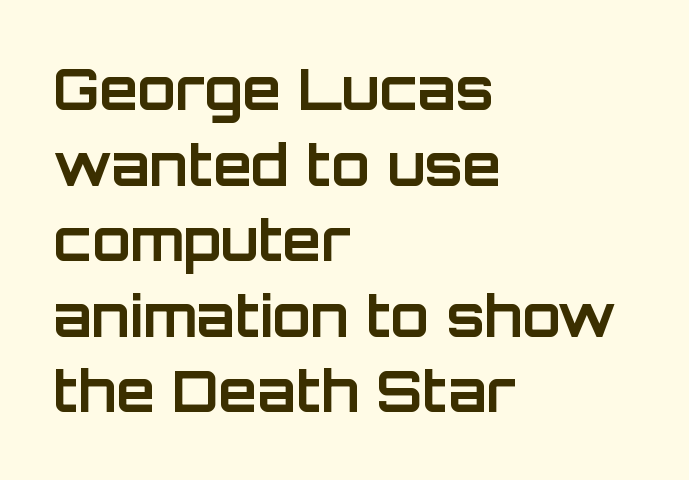
Check the space under the baseline: it is left empty. Every letter is thick-stroked: bold, no question. You can tell from the bare stems that sans-serif type was used. These lines keep a tight, regular rhythm from letter to letter.
